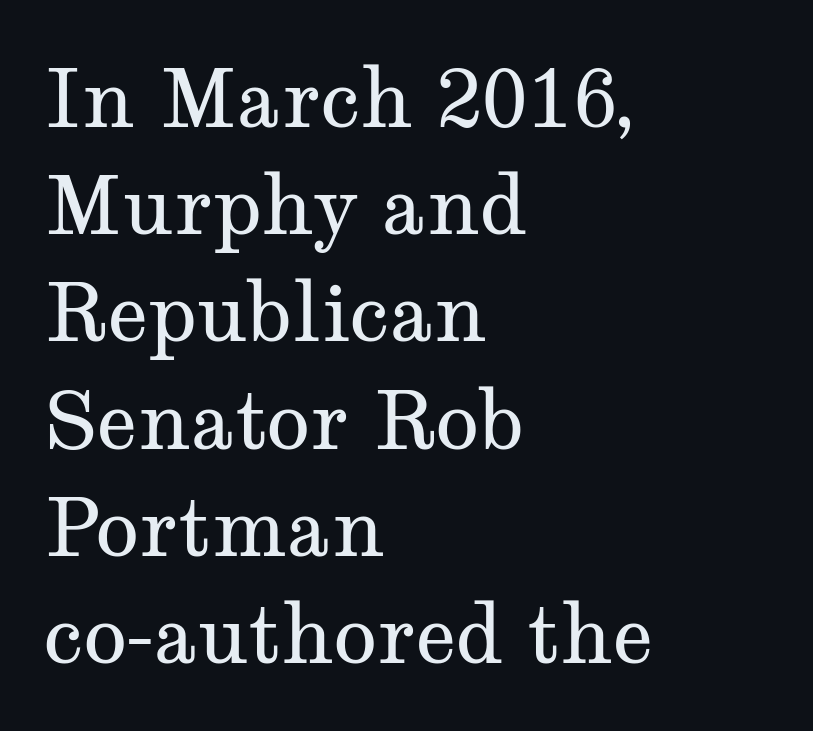
{"serif": "yes", "italic": "no", "bold": "no", "weight": "regular", "width": "wide", "stroke_contrast": "medium", "x_height": "medium", "monospaced": "no", "underline": "no", "align": "left", "line_spacing": "normal", "line_spacing_ratio": 1.34, "letter_spacing": "normal", "letter_spacing_em": 0.0, "glyph_px": 80}
